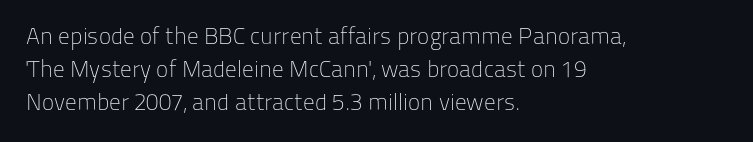
Honestly, the row spacing looks completely unremarkable. Caption: face not bold, strokes unweighted. Posture: vertical. This rendering features lettering with no underline. The setting favours the left margin, as ordinary paragraphs usually do.
